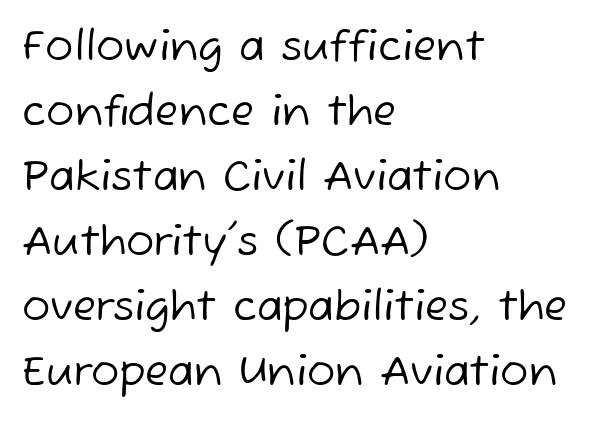
The tracking reads as untouched default to a designer's eye. Each row of text sits above clean, open space. Here the designer chose a conventional face with non-uniform glyph widths. Rows of type keep a routine distance in the vertical direction.
